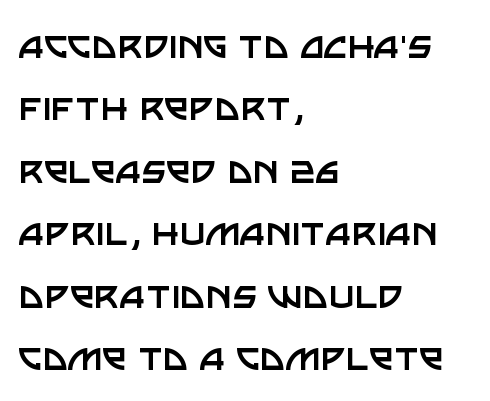
Q: Is the text bold? A: No.
Q: Is the text italic (slanted)? A: No, it is upright.
Q: Is the typeface a serif or a sans-serif typeface? A: Sans-serif.
Q: Is the text underlined? A: No.
Q: How is the paragraph aligned? A: Left-aligned.
Q: Is the spacing between letters normal or unusually wide? A: Normal.
Q: Is the spacing between lines tight, normal or loose? A: Normal.
Q: Width (condensed, normal, or wide)? A: Normal.
Q: Stroke contrast? A: Low.
Q: x-height? A: Large.
Q: Monospaced? A: No.
